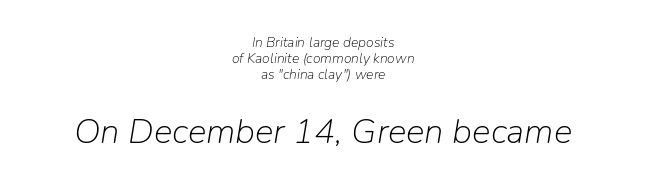
{"italic": "yes", "lean": "right", "slant_degrees": 9, "bold": "no", "weight": "light", "width": "normal", "stroke_contrast": "low", "x_height": "medium", "monospaced": "no", "underline": "no", "align": "center", "line_spacing": "tight", "line_spacing_ratio": 1.13, "letter_spacing": "normal", "letter_spacing_em": 0.0, "larger_block": "second", "size_ratio": 2.5, "glyph_px": 35}
